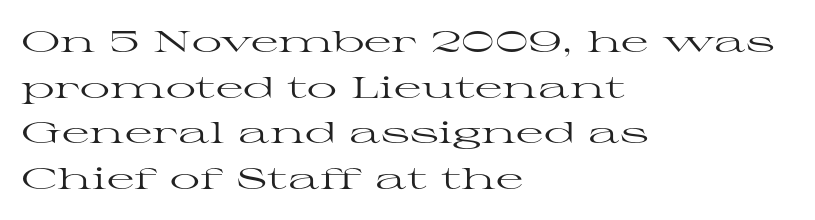
The image shows 30 px regular-weight, wide serif type, upright; set left-aligned, normal line spacing (1.52x), normal letter spacing, not underlined; high stroke contrast and a medium x-height.
